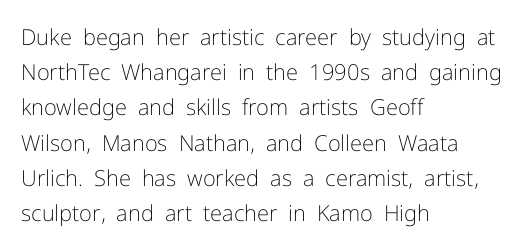
Q: Is the text bold? A: No.
Q: Is the text italic (slanted)? A: No, it is upright.
Q: Is the text underlined? A: No.
Q: How is the paragraph aligned? A: Left-aligned.
Q: Is the spacing between letters normal or unusually wide? A: Normal.
Q: Is the spacing between lines tight, normal or loose? A: Normal.
